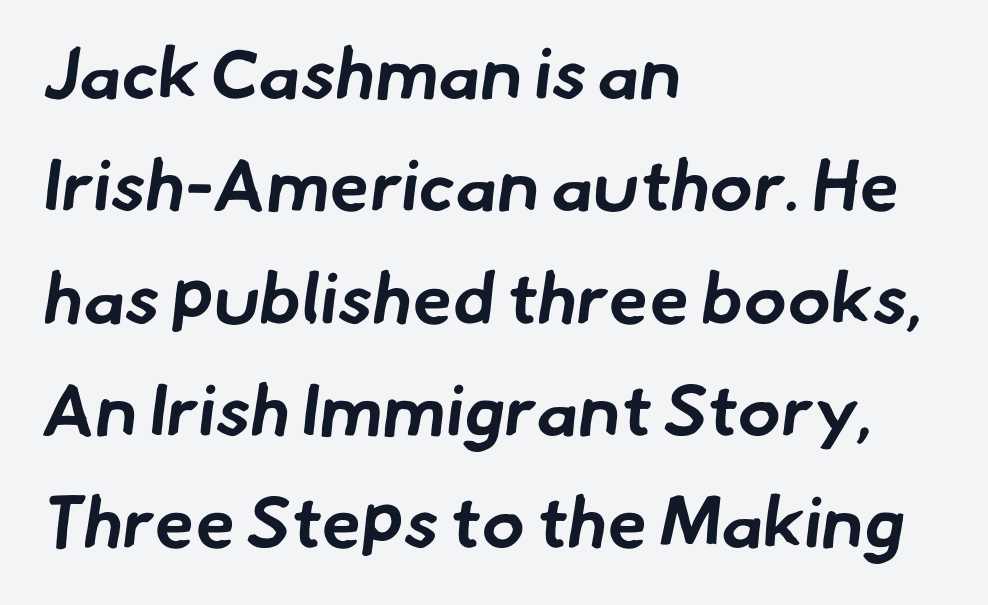
Q: Is the text bold? A: Yes.
Q: Is the typeface a serif or a sans-serif typeface? A: Sans-serif.
Q: Is the text underlined? A: No.
Q: How is the paragraph aligned? A: Left-aligned.
Q: Is the spacing between letters normal or unusually wide? A: Normal.
Q: Is the spacing between lines tight, normal or loose? A: Normal.
Q: Width (condensed, normal, or wide)? A: Normal.
Q: Stroke contrast? A: Low.
Q: x-height? A: Small.
Q: Monospaced? A: No.
